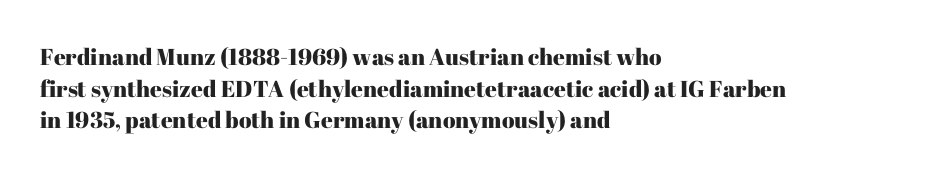
Q: Is the text italic (slanted)? A: No, it is upright.
Q: Is the text underlined? A: No.
Q: How is the paragraph aligned? A: Left-aligned.
Q: Is the spacing between letters normal or unusually wide? A: Normal.
Q: Is the spacing between lines tight, normal or loose? A: Normal.
